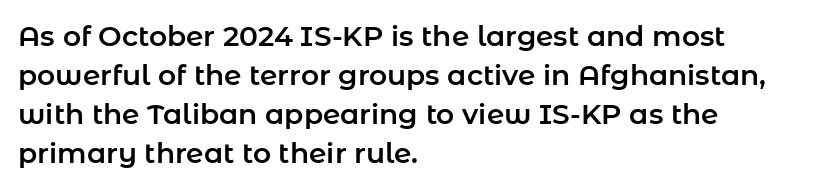
The specimen omits any rule beneath the text block's lines. The letters advance in unequal steps, a hallmark of proportional type. Between one letter and the next there's only the usual sliver of space. This is sans-serif lettering, the kind often seen on screens and signage. Horizontally, the lines are justified to the leading edge only. Posture: vertical.
